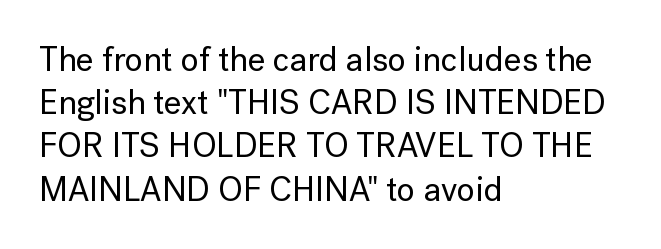
Leading: standard. A typesetter would call this proportional, since set widths differ per character. Just letters on the line, the space beneath them empty. In terms of letterspacing, this is plain default setting. Style check: upright. Are there feet on the stems? There aren't — it's a sans.
